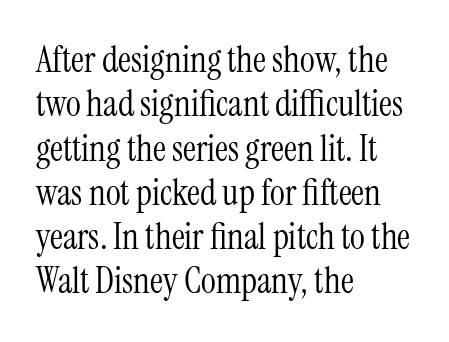
{"serif": "yes", "italic": "no", "bold": "no", "weight": "light", "width": "condensed", "stroke_contrast": "medium", "x_height": "medium", "monospaced": "no", "underline": "no", "align": "left", "line_spacing_ratio": 1.23, "letter_spacing": "normal", "letter_spacing_em": 0.0, "glyph_px": 36}
